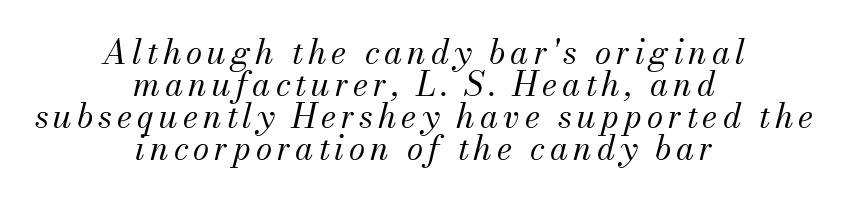
Q: Is the text bold? A: No.
Q: Is the text italic (slanted)? A: Yes, it leans right by about 13 degrees.
Q: Is the typeface a serif or a sans-serif typeface? A: Serif.
Q: Is the text underlined? A: No.
Q: How is the paragraph aligned? A: Centered.
Q: Is the spacing between lines tight, normal or loose? A: Tight.
Q: Width (condensed, normal, or wide)? A: Normal.
Q: Stroke contrast? A: Medium.
Q: x-height? A: Small.
Q: Monospaced? A: No.
